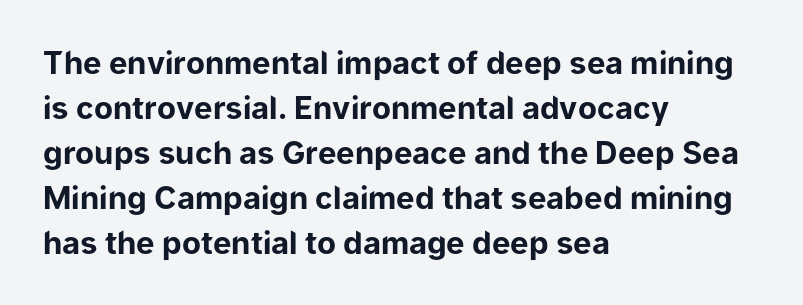
Plain, unruled lines of type. Honestly, the row spacing looks completely unremarkable. Heavy, bold letterforms. No italicization has been applied; the sample stays upright. The face used here is proportionally spaced, like ordinary book or web type. The gaps between neighbouring characters are ordinary and unremarkable.
